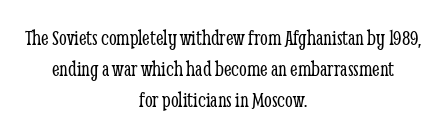
{"italic": "no", "bold": "no", "underline": "no", "align": "center", "line_spacing": "normal", "line_spacing_ratio": 1.42, "letter_spacing": "normal", "letter_spacing_em": 0.0, "glyph_px": 22}
